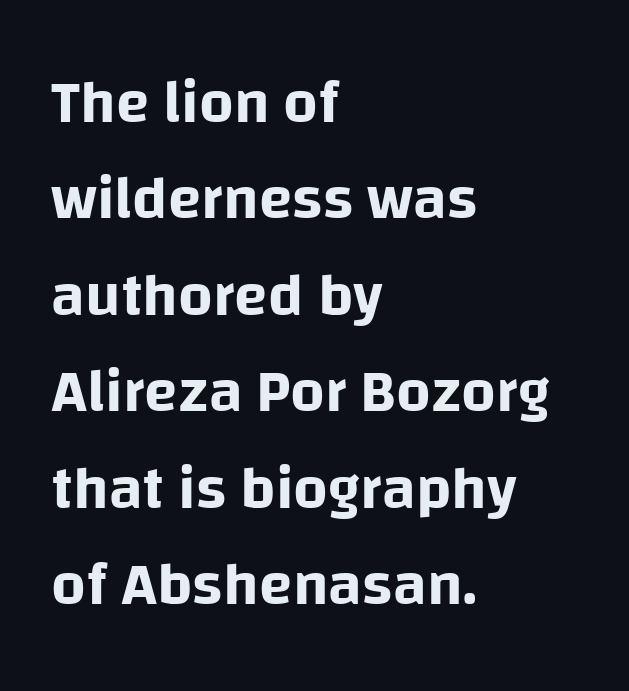
Q: Is the text italic (slanted)? A: No, it is upright.
Q: Is the typeface a serif or a sans-serif typeface? A: Sans-serif.
Q: Is the text underlined? A: No.
Q: How is the paragraph aligned? A: Left-aligned.
Q: Is the spacing between letters normal or unusually wide? A: Normal.
Q: Is the spacing between lines tight, normal or loose? A: Normal.
Q: Width (condensed, normal, or wide)? A: Normal.
Q: Stroke contrast? A: Low.
Q: x-height? A: Large.
Q: Monospaced? A: No.
